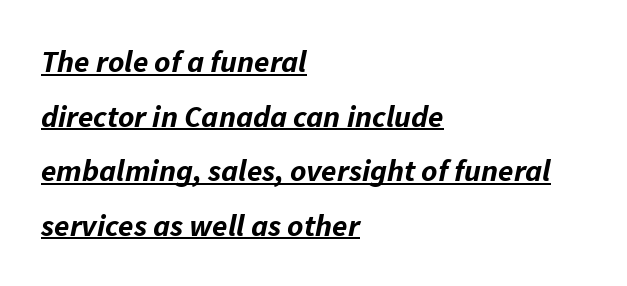
Compared with typical body copy, the letter spacing here is the same. Looking at the ascenders, they clearly lean. The font is running at its bold setting. Each line of the rendering has a horizontal stroke beneath the glyphs. Do the characters align in a grid? No, the font is proportional. Line starts are locked; line ends wander.
